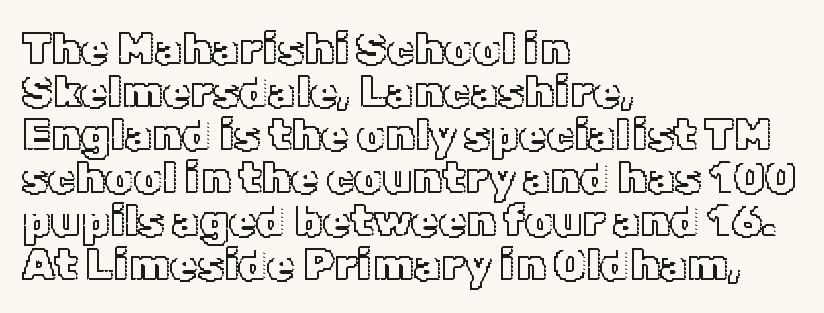
The image shows 44 px text type, upright; set left-aligned, tight line spacing (0.98x), normal letter spacing, not underlined; a medium x-height.
